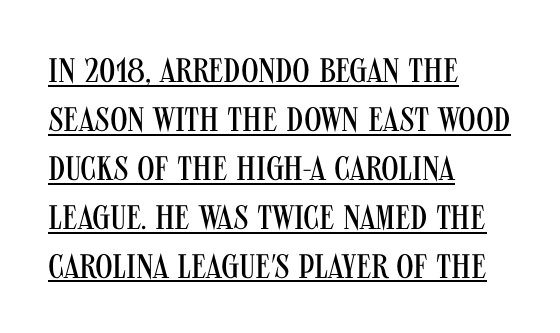
Q: Is the text bold? A: No.
Q: Is the text italic (slanted)? A: No, it is upright.
Q: Is the typeface a serif or a sans-serif typeface? A: Sans-serif.
Q: Is the text underlined? A: Yes.
Q: How is the paragraph aligned? A: Left-aligned.
Q: Is the spacing between letters normal or unusually wide? A: Normal.
Q: Is the spacing between lines tight, normal or loose? A: Normal.
Q: Width (condensed, normal, or wide)? A: Condensed.
Q: Stroke contrast? A: Medium.
Q: x-height? A: Large.
Q: Monospaced? A: No.
